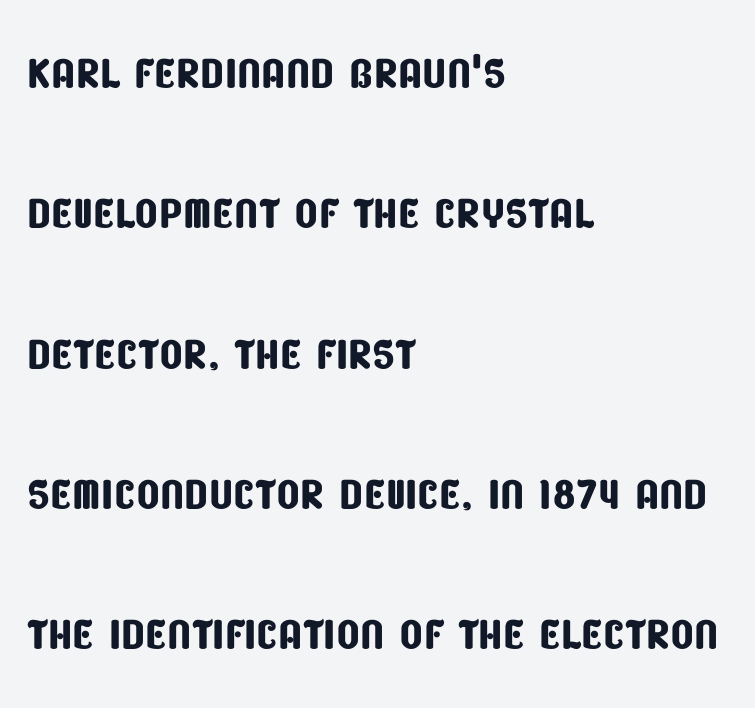
The image shows 61 px condensed sans-serif type; set left-aligned, loose line spacing (2.3x), normal letter spacing, not underlined; low stroke contrast and a large x-height.
